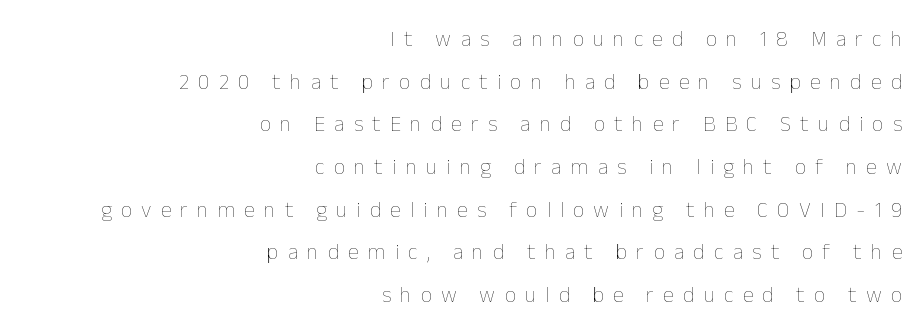
The image shows 22 px text type, upright; set right-aligned, loose line spacing (1.94x), unusually wide letter spacing (+0.42 em), not underlined.
